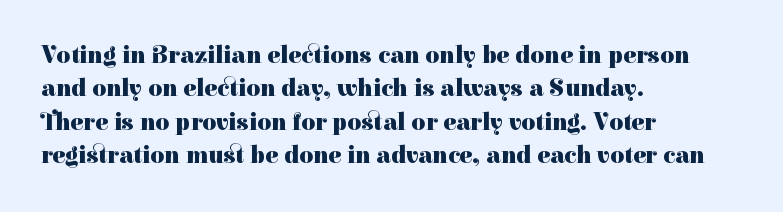
You can tell it's not italic because the verticals are truly vertical. Descender tails drop into unmarked territory. Baseline-to-baseline distance is the conventional proportion of letter height. Nobody touched the tracking dial on this one. Thick stems and heavy bowls — unmistakably bold. One-word summary of the alignment: left.
